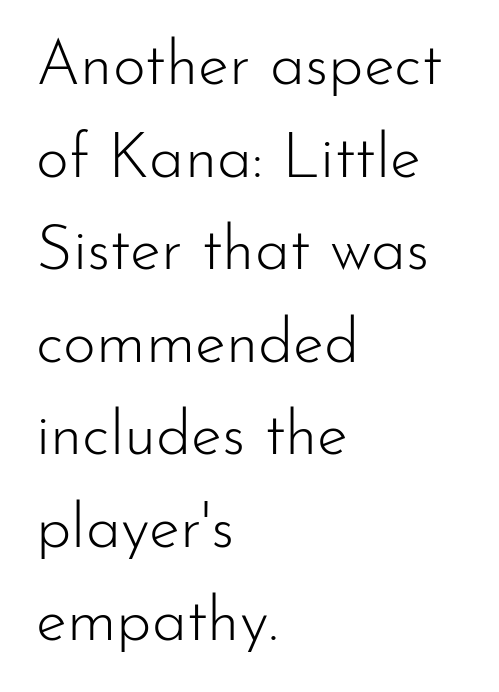
The image shows 63 px light sans-serif type, upright; set left-aligned, normal line spacing (1.47x), normal letter spacing, not underlined; low stroke contrast and a small x-height.
